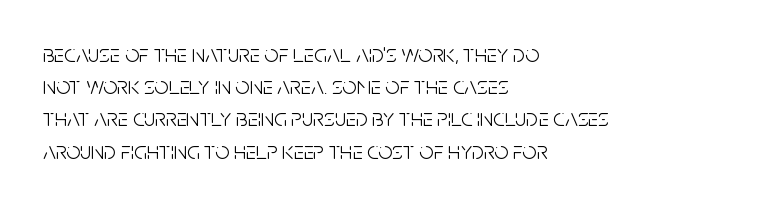
{"italic": "no", "bold": "no", "underline": "no", "align": "left", "line_spacing": "normal", "line_spacing_ratio": 1.29, "letter_spacing": "normal", "letter_spacing_em": 0.0, "glyph_px": 25}
